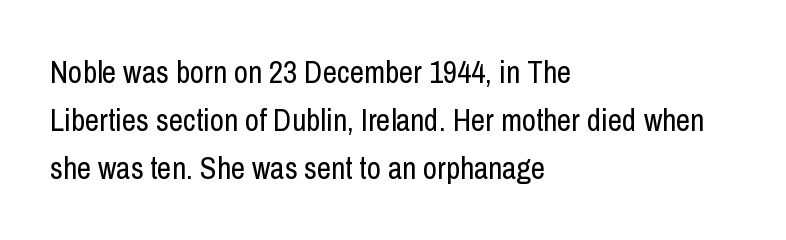
Counters stay open thanks to moderate or lighter strokes. Is this a fixed-width face? No — the glyphs have proportional, varying widths. The block of text has a typical density, with ordinary space between rows. The typeface chosen for these lines omits serifs. Compared with typical body copy, the letter spacing here is the same. Leftover space on each line is placed entirely after the last word.
